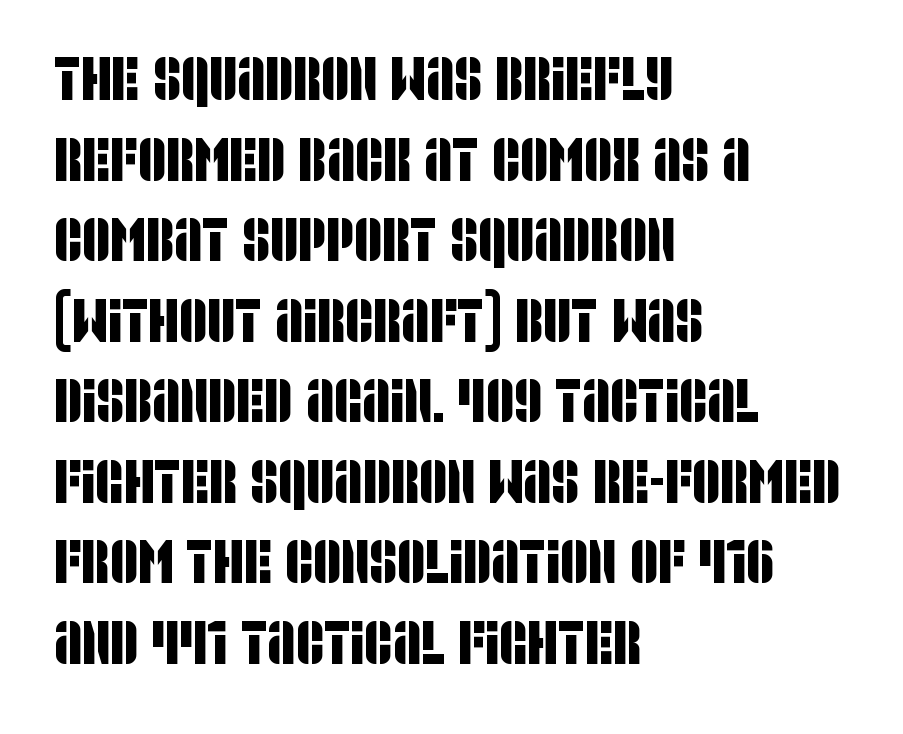
Q: Is the typeface a serif or a sans-serif typeface? A: Sans-serif.
Q: Is the text underlined? A: No.
Q: How is the paragraph aligned? A: Left-aligned.
Q: Is the spacing between letters normal or unusually wide? A: Normal.
Q: Is the spacing between lines tight, normal or loose? A: Normal.
Q: Width (condensed, normal, or wide)? A: Condensed.
Q: Stroke contrast? A: Low.
Q: x-height? A: Large.
Q: Monospaced? A: No.
